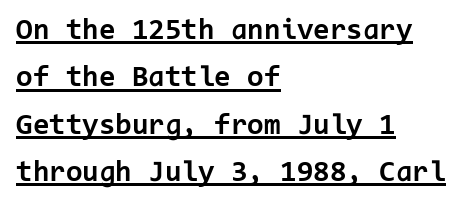
The image shows 30 px bold sans-serif type, upright, monospaced; set left-aligned, normal line spacing (1.58x), normal letter spacing, underlined; low stroke contrast and a medium x-height.
